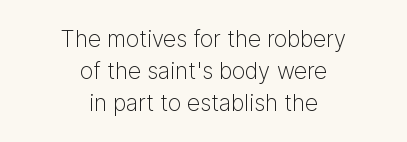
The image shows 23 px text type, upright; set centered, normal line spacing (1.4x), normal letter spacing, not underlined.
